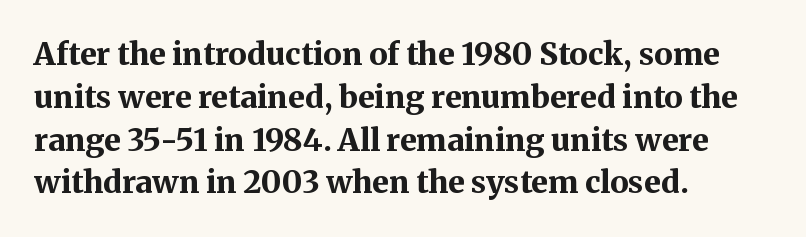
Q: Is the text bold? A: Yes.
Q: Is the text italic (slanted)? A: No, it is upright.
Q: Is the typeface a serif or a sans-serif typeface? A: Serif.
Q: Is the text underlined? A: No.
Q: How is the paragraph aligned? A: Left-aligned.
Q: Is the spacing between letters normal or unusually wide? A: Normal.
Q: Is the spacing between lines tight, normal or loose? A: Normal.
Q: Width (condensed, normal, or wide)? A: Normal.
Q: Stroke contrast? A: Medium.
Q: x-height? A: Medium.
Q: Monospaced? A: No.
